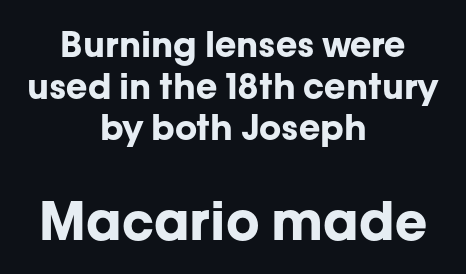
{"serif": "no", "italic": "no", "bold": "yes", "weight": "bold", "width": "normal", "stroke_contrast": "low", "x_height": "medium", "monospaced": "no", "underline": "no", "align": "center", "line_spacing_ratio": 1.19, "letter_spacing": "normal", "letter_spacing_em": 0.0, "larger_block": "second", "size_ratio": 1.51, "glyph_px": 53}
